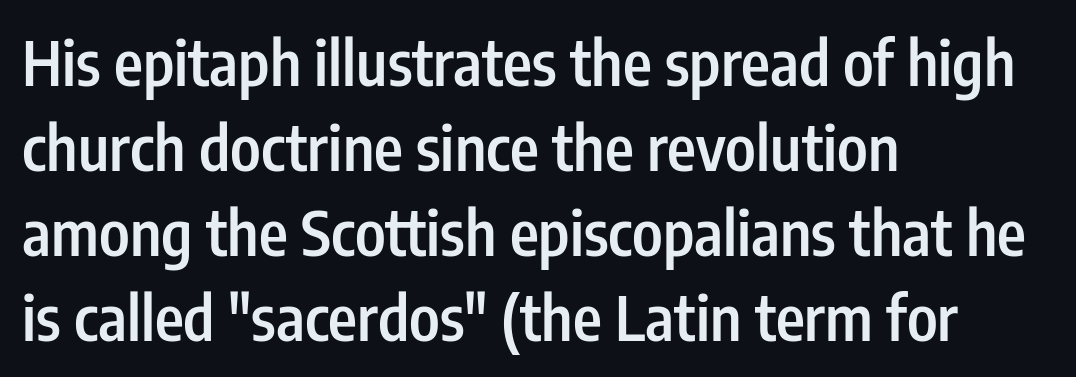
{"serif": "no", "italic": "no", "bold": "semi", "weight": "semibold", "width": "condensed", "stroke_contrast": "low", "x_height": "medium", "monospaced": "no", "underline": "no", "align": "left", "line_spacing": "normal", "line_spacing_ratio": 1.37, "letter_spacing": "normal", "letter_spacing_em": 0.0, "glyph_px": 62}
